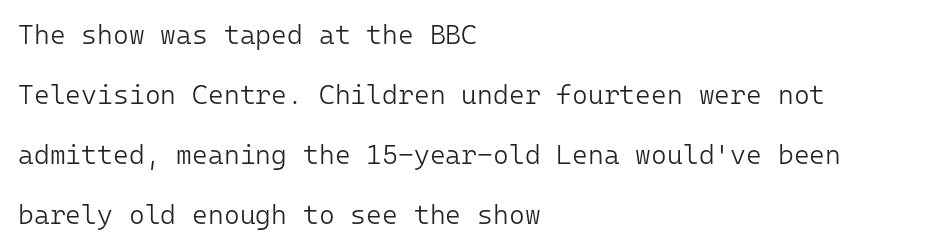
Compared with typical paragraphs, the rows here are farther apart. In terms of posture, this sample is upright. Words appear dense and cohesive because spacing is normal. Is the block centered? No — it sits flush against the left margin.
